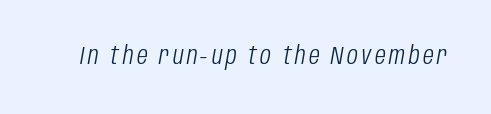
The image shows 25 px text type, italic (leaning right); set not underlined.
